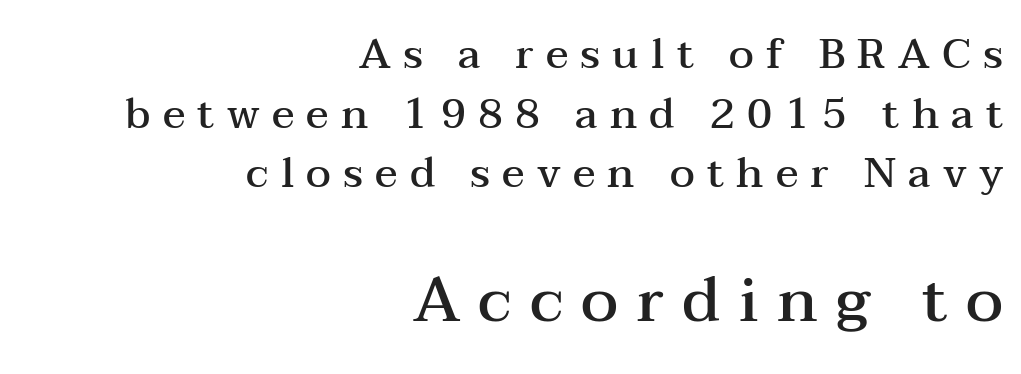
Check under the words: just untouched page. Is the type bold? Partly — it's a semibold, heavier than regular but not fully bold. The lower block of text is set noticeably larger than the block above it. The font family rendered here belongs to the serif group. Does the leading feel generous? No, just average. In CSS terms this would be text-align: right.
